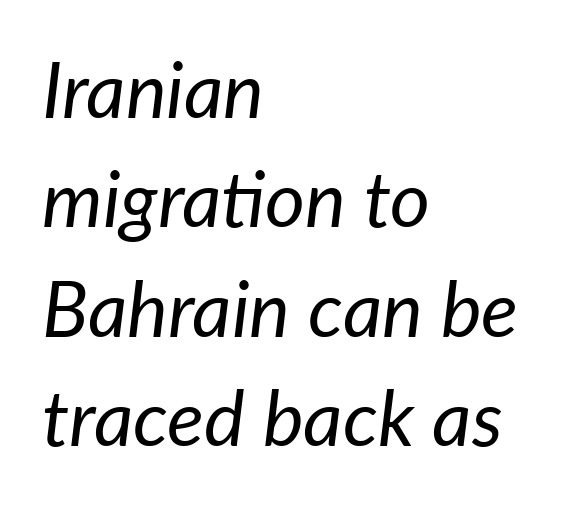
Q: Is the text bold? A: No.
Q: Is the text italic (slanted)? A: Yes, it leans right by about 7 degrees.
Q: Is the text underlined? A: No.
Q: How is the paragraph aligned? A: Left-aligned.
Q: Is the spacing between letters normal or unusually wide? A: Normal.
Q: Is the spacing between lines tight, normal or loose? A: Normal.
Q: Width (condensed, normal, or wide)? A: Normal.
Q: Stroke contrast? A: Low.
Q: x-height? A: Medium.
Q: Monospaced? A: No.
